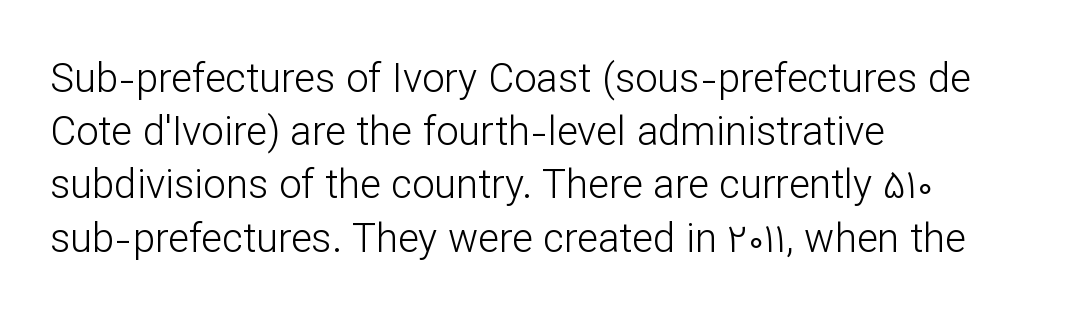
The image shows 40 px light sans-serif type, upright; set left-aligned, normal line spacing (1.33x), normal letter spacing, not underlined; low stroke contrast and a medium x-height.
